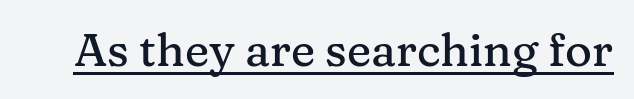
{"serif": "yes", "italic": "no", "width": "normal", "stroke_contrast": "medium", "x_height": "medium", "monospaced": "no", "underline": "yes", "letter_spacing": "normal", "letter_spacing_em": 0.0, "glyph_px": 46}
